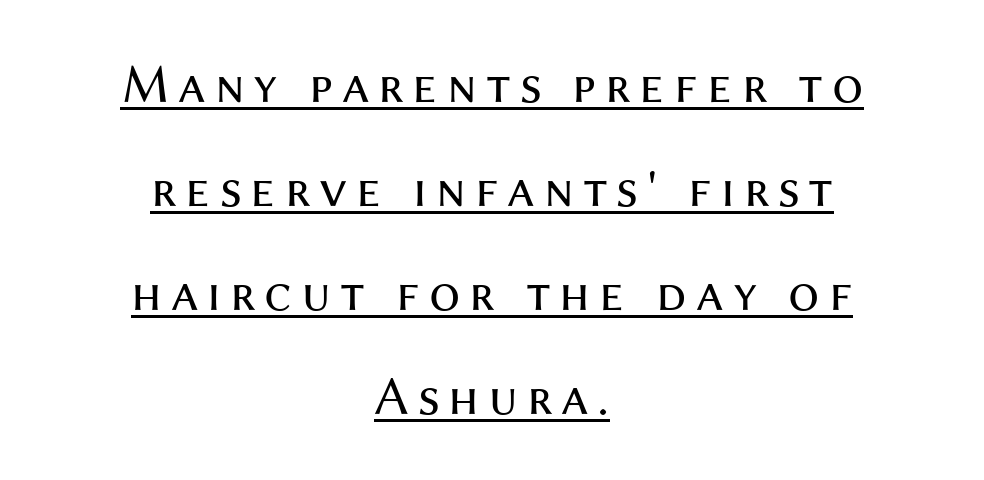
Q: Is the text bold? A: No.
Q: Is the text italic (slanted)? A: No, it is upright.
Q: Is the typeface a serif or a sans-serif typeface? A: Sans-serif.
Q: Is the text underlined? A: Yes.
Q: How is the paragraph aligned? A: Centered.
Q: Width (condensed, normal, or wide)? A: Normal.
Q: Stroke contrast? A: Medium.
Q: x-height? A: Medium.
Q: Monospaced? A: No.
